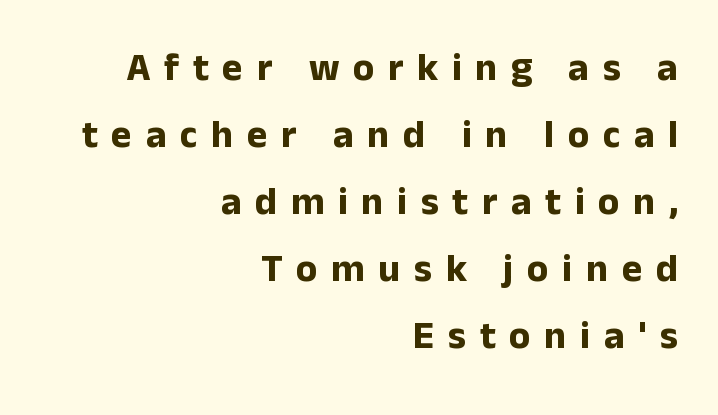
Q: Is the text bold? A: Yes.
Q: Is the text italic (slanted)? A: No, it is upright.
Q: Is the typeface a serif or a sans-serif typeface? A: Sans-serif.
Q: Is the text underlined? A: No.
Q: How is the paragraph aligned? A: Right-aligned.
Q: Is the spacing between letters normal or unusually wide? A: Unusually wide.
Q: Width (condensed, normal, or wide)? A: Normal.
Q: Stroke contrast? A: Low.
Q: x-height? A: Medium.
Q: Monospaced? A: No.
